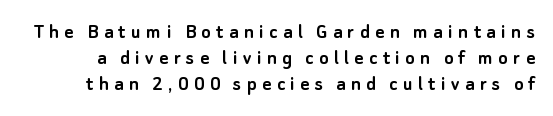
Q: Is the text italic (slanted)? A: No, it is upright.
Q: Is the text underlined? A: No.
Q: Is the spacing between letters normal or unusually wide? A: Unusually wide.
